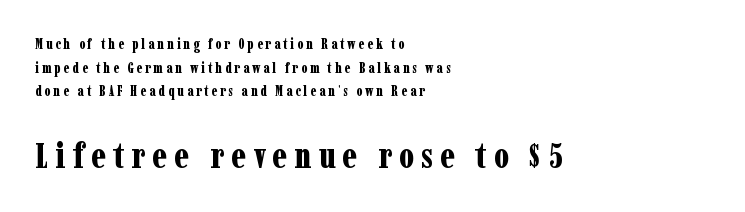
Q: Is the text bold? A: Yes.
Q: Is the text italic (slanted)? A: No, it is upright.
Q: Is the typeface a serif or a sans-serif typeface? A: Serif.
Q: Is the text underlined? A: No.
Q: How is the paragraph aligned? A: Left-aligned.
Q: Is the spacing between letters normal or unusually wide? A: Unusually wide.
Q: Is the spacing between lines tight, normal or loose? A: Normal.
Q: Which block of text is set in a larger size, the first (top) or the second (bottom)? A: The second (bottom) one.
Q: Width (condensed, normal, or wide)? A: Condensed.
Q: Stroke contrast? A: Low.
Q: x-height? A: Medium.
Q: Monospaced? A: No.
